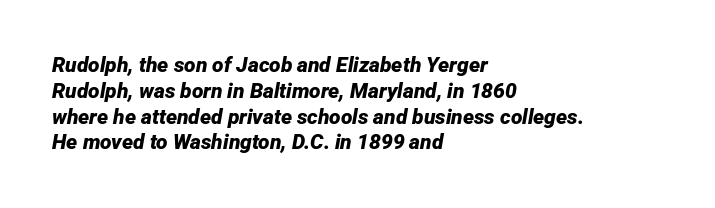
{"italic": "yes", "lean": "right", "slant_degrees": 12, "bold": "yes", "underline": "no", "align": "left", "line_spacing_ratio": 1.23, "letter_spacing": "normal", "letter_spacing_em": 0.0, "glyph_px": 21}
